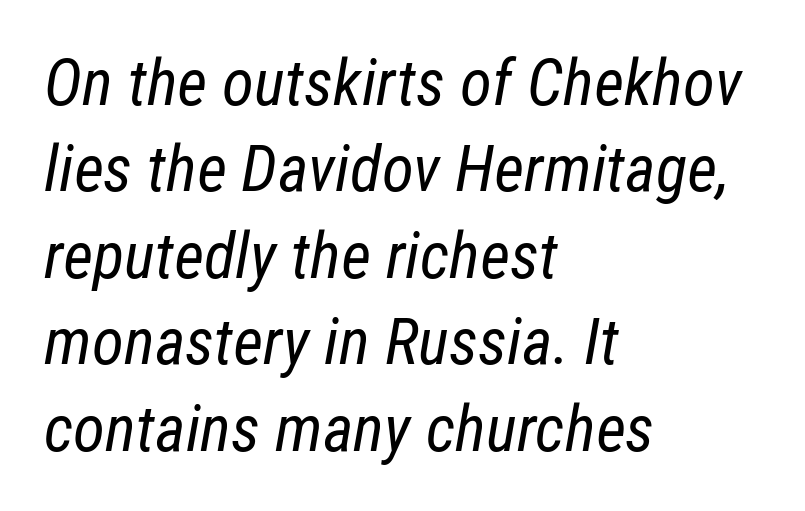
{"italic": "yes", "lean": "right", "slant_degrees": 12, "bold": "no", "weight": "regular", "width": "condensed", "stroke_contrast": "low", "x_height": "medium", "monospaced": "no", "underline": "no", "align": "left", "line_spacing": "normal", "line_spacing_ratio": 1.33, "letter_spacing": "normal", "letter_spacing_em": 0.0, "glyph_px": 65}
